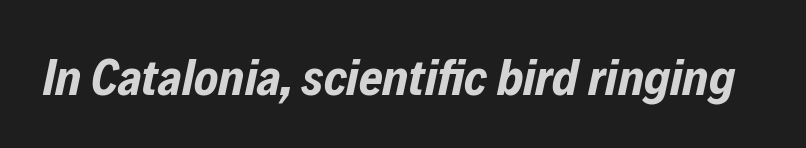
The image shows 51 px bold, condensed type, italic (leaning right); set normal letter spacing, not underlined; low stroke contrast and a medium x-height.
